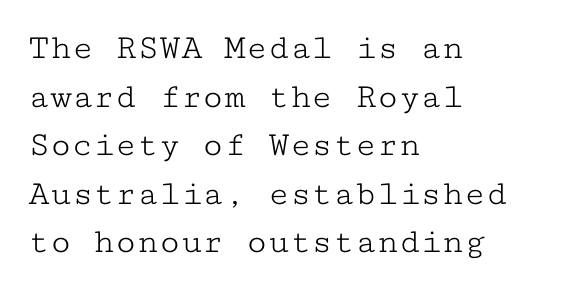
The image shows 36 px light, wide serif type, upright, monospaced; set left-aligned, normal line spacing (1.35x), normal letter spacing, not underlined; low stroke contrast and a medium x-height.
